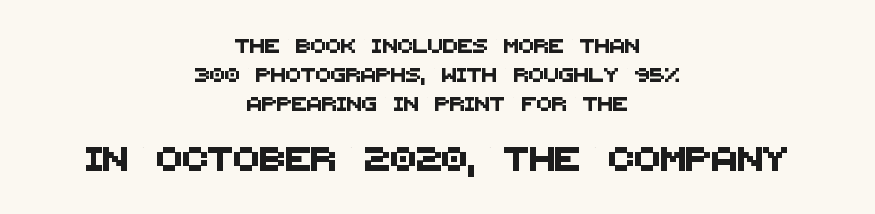
Leading is clearly above the norm, producing a sparse column. A student would call this center alignment; a typographer would say set centered. Check under the words: just untouched page. A student would notice the bottom passage is typeset larger than what precedes it.
